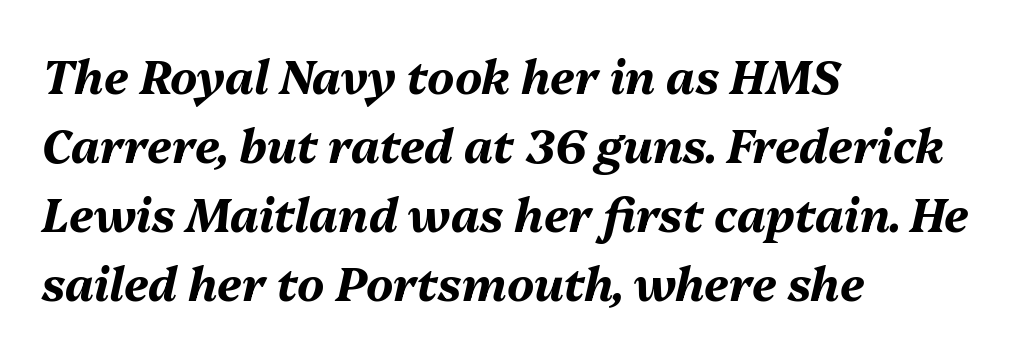
{"italic": "yes", "lean": "right", "slant_degrees": 13, "bold": "yes", "weight": "bold", "width": "normal", "stroke_contrast": "medium", "x_height": "medium", "monospaced": "no", "underline": "no", "align": "left", "line_spacing": "normal", "line_spacing_ratio": 1.5, "letter_spacing": "normal", "letter_spacing_em": 0.0, "glyph_px": 46}
